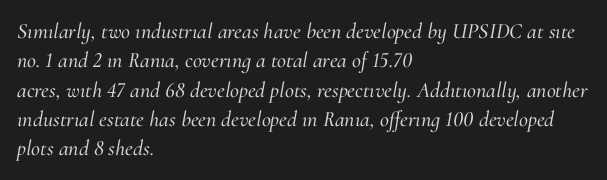
The image shows 22 px text type, italic (leaning right); set left-aligned, normal line spacing (1.33x), normal letter spacing, not underlined.
